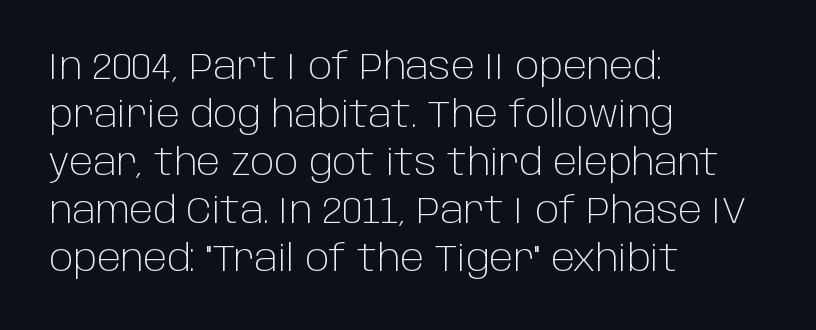
{"serif": "no", "italic": "no", "bold": "no", "weight": "light", "width": "normal", "stroke_contrast": "low", "x_height": "large", "monospaced": "no", "underline": "no", "align": "left", "line_spacing": "normal", "line_spacing_ratio": 1.3, "letter_spacing": "normal", "letter_spacing_em": 0.0, "glyph_px": 37}
